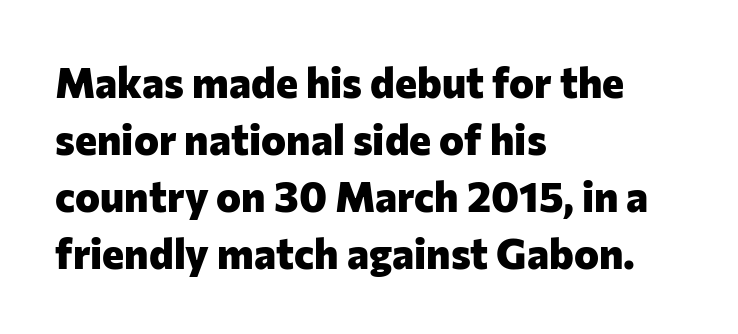
{"serif": "no", "italic": "no", "bold": "yes", "weight": "heavy", "width": "normal", "stroke_contrast": "low", "x_height": "medium", "monospaced": "no", "underline": "no", "align": "left", "line_spacing": "normal", "line_spacing_ratio": 1.36, "letter_spacing": "normal", "letter_spacing_em": 0.0, "glyph_px": 42}
